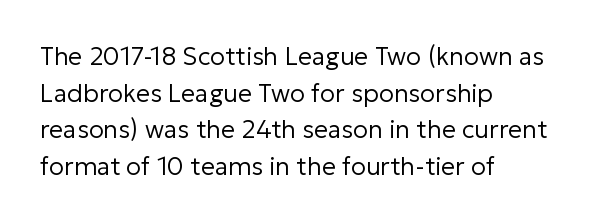
Weight: in the light-to-regular range. In CSS terms this would be text-align: left. The letters stand straight up with perfectly vertical stems. Each new line begins a customary step beneath the previous one. Characters follow at the spacing the type designer built in.
